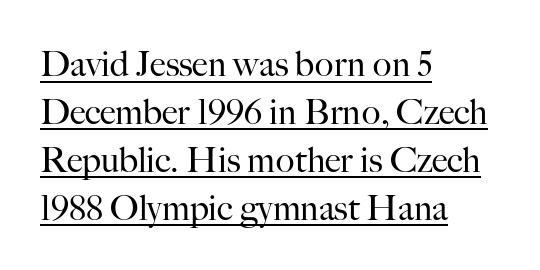
Letter spacing: default. Short and long lines alike share a common starting point at left. Think of a printed novel: that variable character pitch is what you see here. Notice how descenders clear the ascenders below comfortably — that's standard leading. Descenders here cross a horizontal rule under the line. Heft: none added — not bold.
